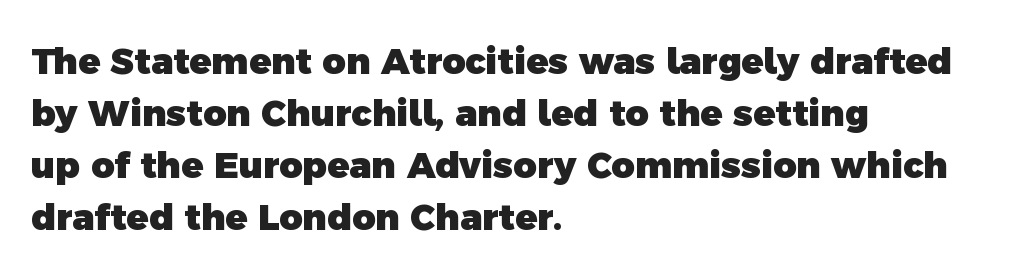
The image shows 36 px heavy sans-serif type; set left-aligned, normal line spacing (1.44x), normal letter spacing, not underlined; a medium x-height.
